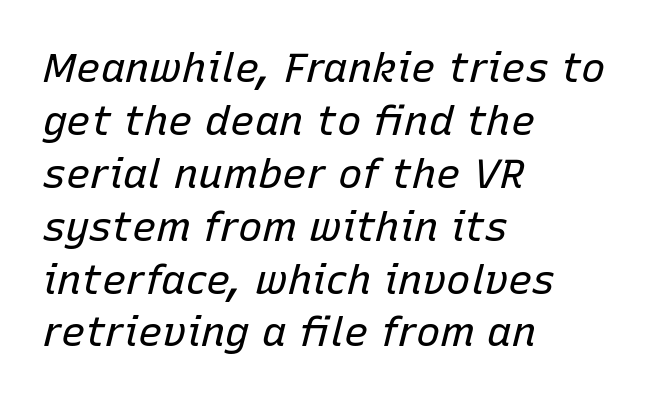
The image shows 41 px regular-weight type, italic (leaning right); set left-aligned, normal line spacing (1.29x), normal letter spacing, not underlined; low stroke contrast and a medium x-height.
